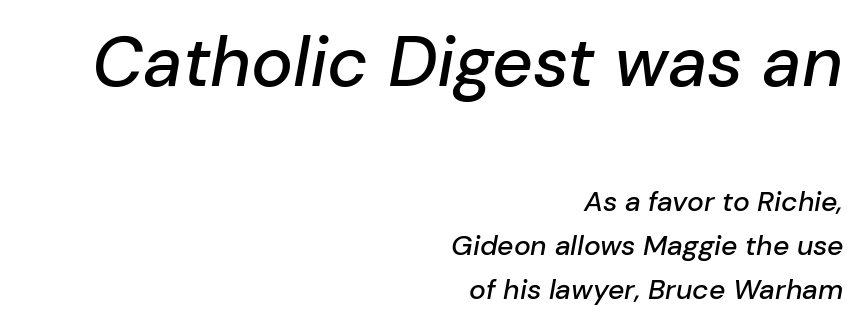
The image shows 70 px text type, italic (leaning right); set right-aligned, normal line spacing (1.58x), normal letter spacing, not underlined; the first (top) block is 2.5x larger; low stroke contrast and a medium x-height.
